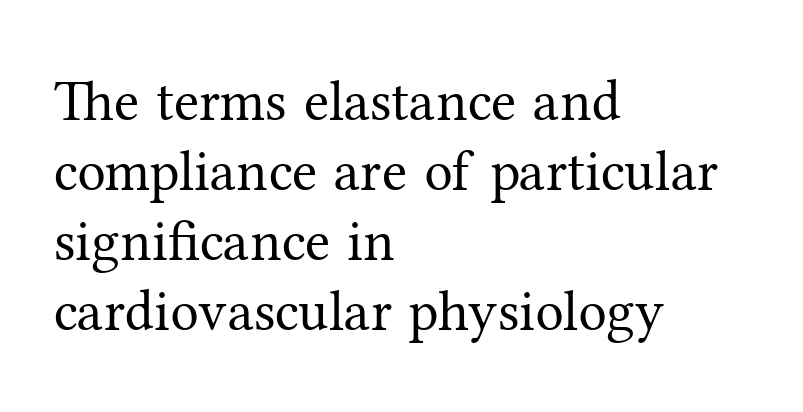
{"serif": "yes", "italic": "no", "bold": "no", "weight": "regular", "width": "normal", "stroke_contrast": "medium", "x_height": "medium", "monospaced": "no", "underline": "no", "align": "left", "line_spacing_ratio": 1.23, "letter_spacing": "normal", "letter_spacing_em": 0.0, "glyph_px": 57}
